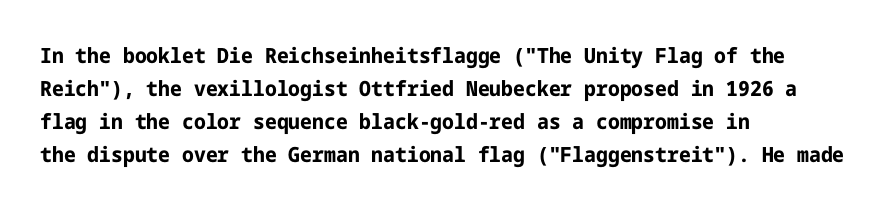
The sample has been set heavy, in full bold. Any mark beneath the type? The region is blank. The ragged edge is on the right, which tells us the setting is flush left. This sample uses plain, unmodified letter spacing. Posture: vertical. Does the leading feel generous? No, just average.
